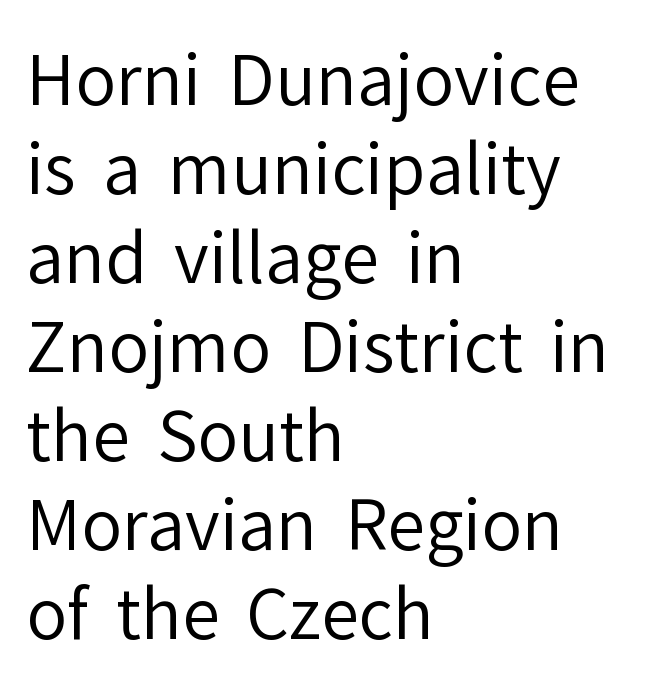
The specimen omits any rule beneath the text block's lines. Type style note: lacks serifs. Casual observation: everything's shoved over to the left. Vertical strokes here are truly vertical. The rendering uses natural spacing where letterforms have individual widths.
